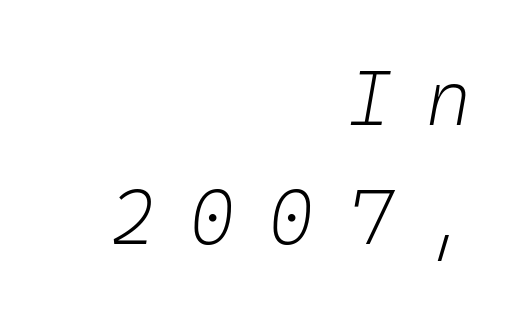
{"italic": "yes", "lean": "right", "slant_degrees": 10, "bold": "no", "weight": "light", "width": "normal", "stroke_contrast": "low", "x_height": "medium", "monospaced": "yes", "underline": "no", "align": "right", "line_spacing": "normal", "line_spacing_ratio": 1.55, "letter_spacing": "wide", "letter_spacing_em": 0.44, "glyph_px": 77}
